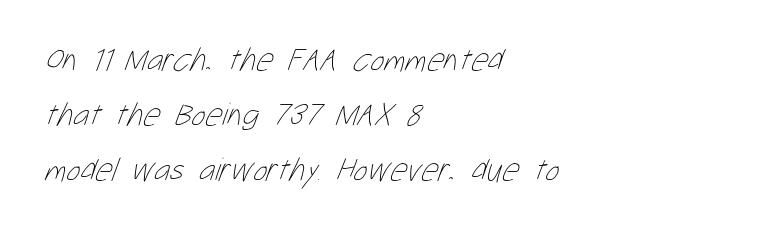
The image shows 33 px thin, condensed type; set left-aligned, normal line spacing (1.66x), normal letter spacing, not underlined; low stroke contrast and a medium x-height.
